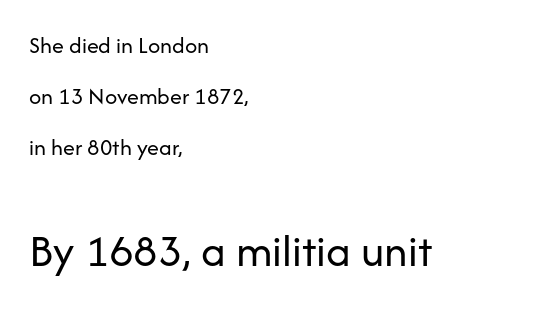
The image shows 47 px regular-weight sans-serif type, upright; set left-aligned, loose line spacing (2.12x), normal letter spacing, not underlined; the second (bottom) block is 1.96x larger; low stroke contrast and a medium x-height.
